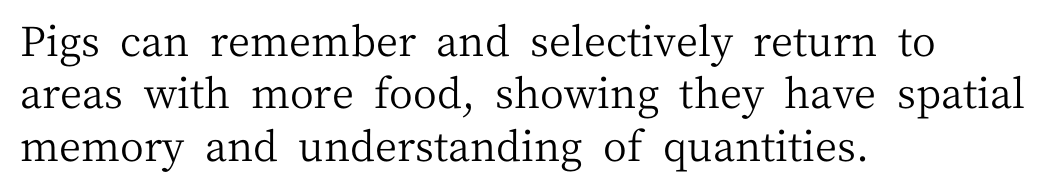
{"serif": "yes", "italic": "no", "bold": "no", "weight": "regular", "width": "normal", "stroke_contrast": "medium", "x_height": "medium", "monospaced": "no", "underline": "no", "align": "left", "line_spacing": "normal", "line_spacing_ratio": 1.28, "letter_spacing": "normal", "letter_spacing_em": 0.0, "glyph_px": 41}
